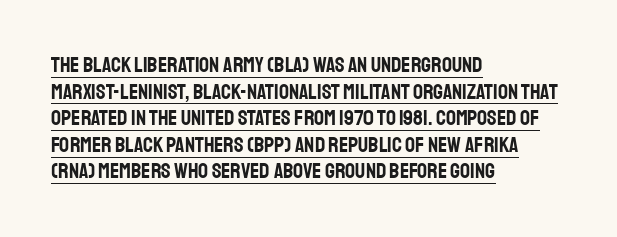
The image shows 22 px text type, upright; set left-aligned, line spacing 1.21x, normal letter spacing, underlined.
